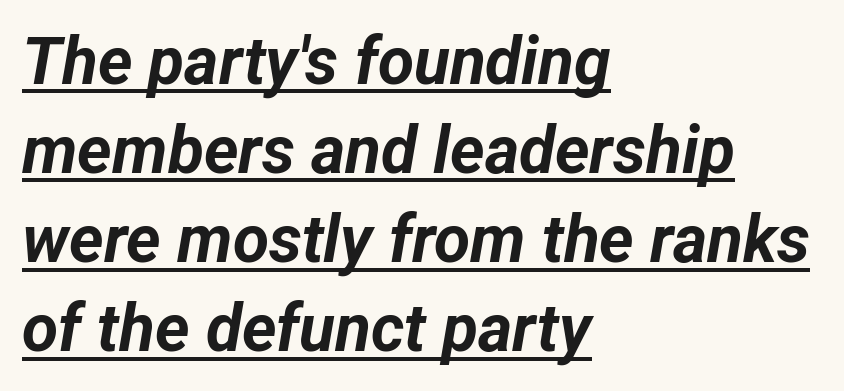
Q: Is the text bold? A: Yes.
Q: Is the text italic (slanted)? A: Yes, it leans right by about 12 degrees.
Q: Is the text underlined? A: Yes.
Q: How is the paragraph aligned? A: Left-aligned.
Q: Is the spacing between letters normal or unusually wide? A: Normal.
Q: Is the spacing between lines tight, normal or loose? A: Normal.
Q: Width (condensed, normal, or wide)? A: Normal.
Q: Stroke contrast? A: Low.
Q: x-height? A: Medium.
Q: Monospaced? A: No.
